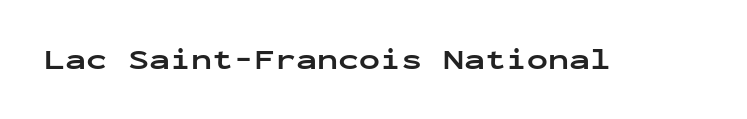
{"serif": "no", "italic": "no", "bold": "yes", "weight": "bold", "width": "wide", "stroke_contrast": "low", "x_height": "medium", "monospaced": "yes", "underline": "no", "letter_spacing": "normal", "letter_spacing_em": 0.0, "glyph_px": 28}
